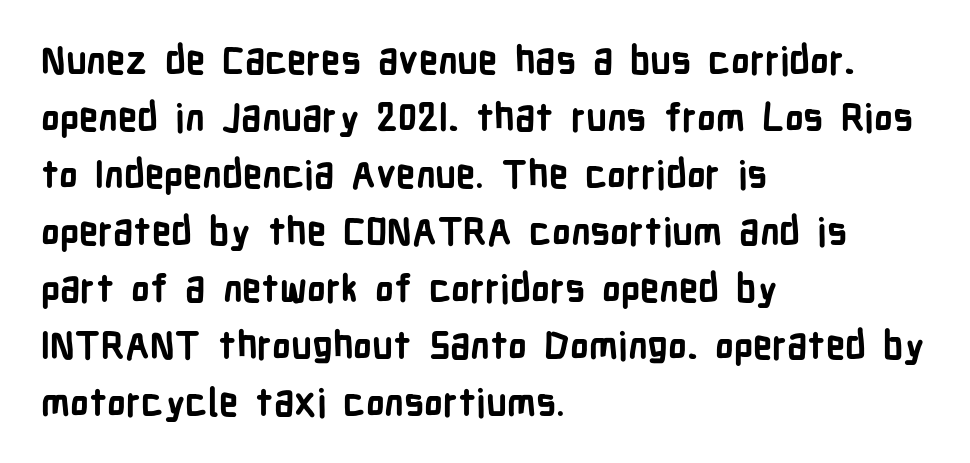
Q: Is the text bold? A: Yes.
Q: Is the text italic (slanted)? A: No, it is upright.
Q: Is the typeface a serif or a sans-serif typeface? A: Sans-serif.
Q: Is the text underlined? A: No.
Q: How is the paragraph aligned? A: Left-aligned.
Q: Is the spacing between letters normal or unusually wide? A: Normal.
Q: Is the spacing between lines tight, normal or loose? A: Normal.
Q: Width (condensed, normal, or wide)? A: Condensed.
Q: Stroke contrast? A: Low.
Q: x-height? A: Medium.
Q: Monospaced? A: No.
